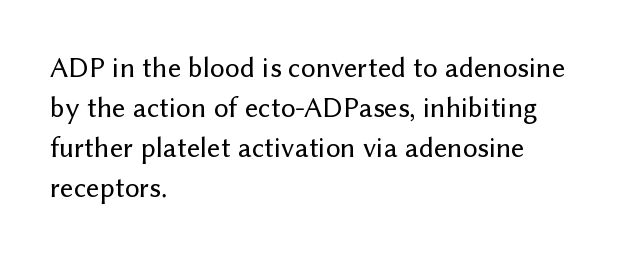
The image shows 29 px sans-serif type, upright; set left-aligned, normal line spacing (1.38x), normal letter spacing, not underlined; low stroke contrast and a medium x-height.
